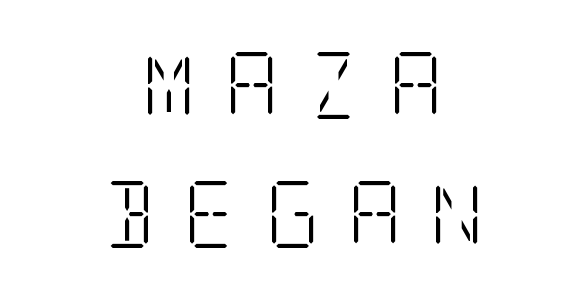
The space beneath each line is pristine and unruled. Caption: face not bold, strokes unweighted. The rendering uses a large line-height, opening up the rows. The letters stand straight up with perfectly vertical stems.
